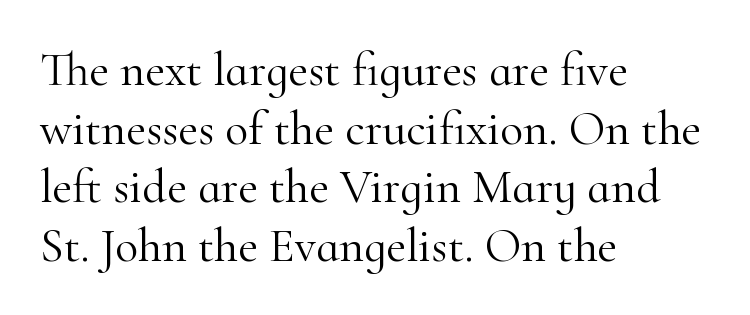
{"serif": "yes", "italic": "no", "bold": "no", "weight": "light", "width": "normal", "stroke_contrast": "high", "x_height": "small", "monospaced": "no", "underline": "no", "align": "left", "line_spacing_ratio": 1.22, "letter_spacing": "normal", "letter_spacing_em": 0.0, "glyph_px": 48}
